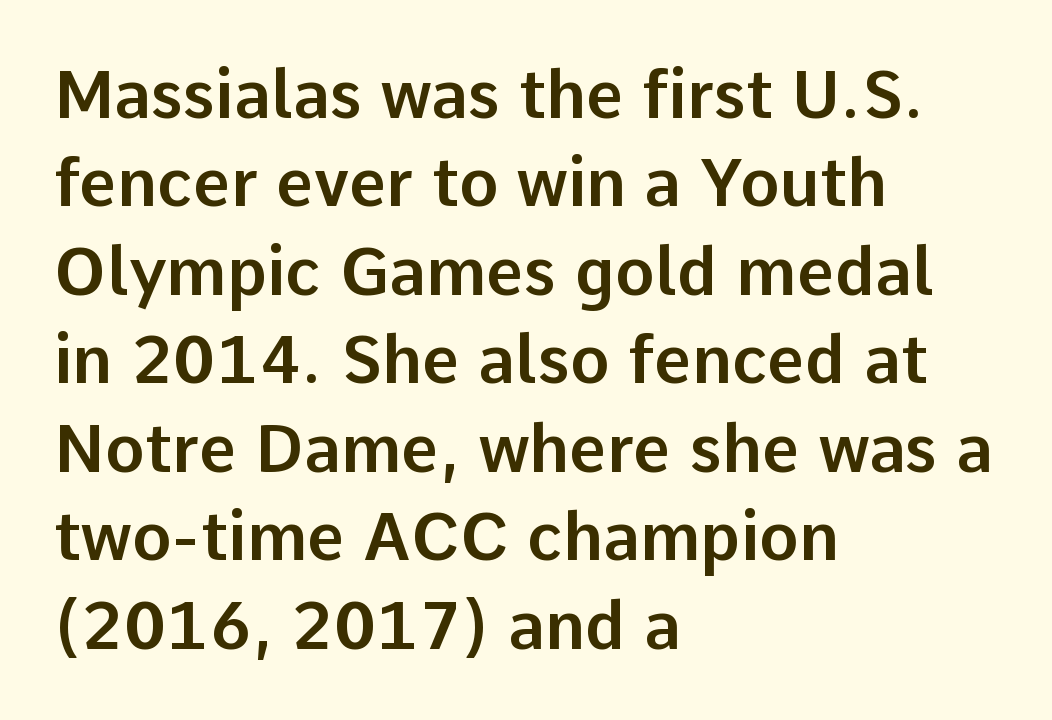
Is the letter spacing exaggerated? No — it looks like the ordinary default. The baseline area is clear. The text was rendered using a sans face with plain stroke endings. Notice how the passage keeps a crisp vertical edge on the left only.
